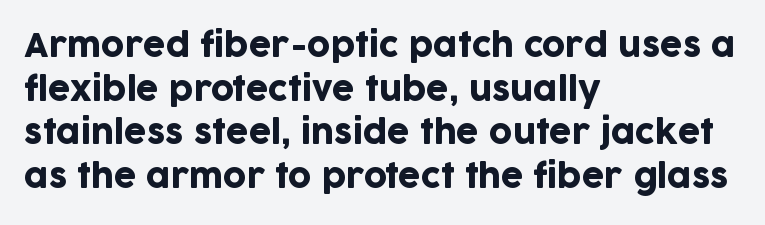
{"serif": "no", "italic": "no", "width": "normal", "stroke_contrast": "low", "x_height": "large", "monospaced": "no", "underline": "no", "align": "left", "line_spacing": "normal", "line_spacing_ratio": 1.36, "letter_spacing": "normal", "letter_spacing_em": 0.0, "glyph_px": 32}
